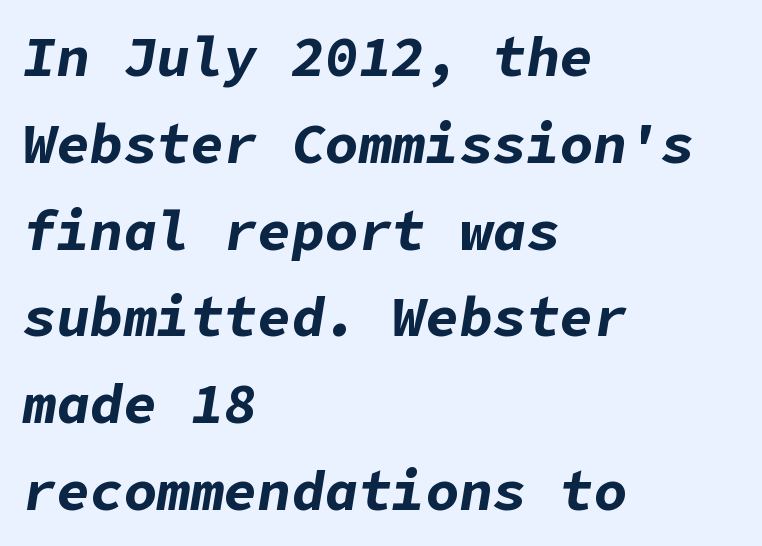
Q: Is the text bold? A: Yes.
Q: Is the text italic (slanted)? A: Yes, it leans right by about 9 degrees.
Q: Is the text underlined? A: No.
Q: How is the paragraph aligned? A: Left-aligned.
Q: Is the spacing between letters normal or unusually wide? A: Normal.
Q: Is the spacing between lines tight, normal or loose? A: Normal.
Q: Width (condensed, normal, or wide)? A: Normal.
Q: Stroke contrast? A: Low.
Q: x-height? A: Medium.
